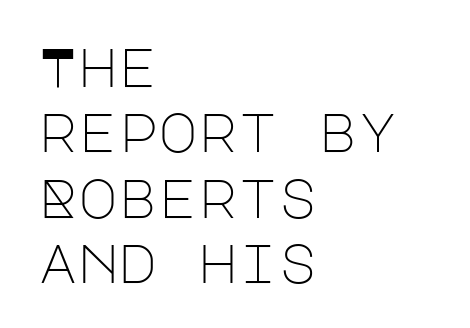
The image shows 54 px light sans-serif type, upright; set left-aligned, line spacing 1.21x, normal letter spacing, not underlined; low stroke contrast and a large x-height.
